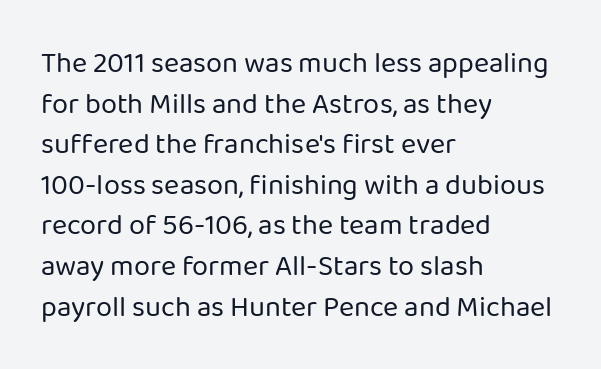
No word sits above an underline. The typography opts for an upright posture over an oblique one. Examine the stroke ends and you'll find no serifs. Summary of vertical rhythm: regular, with standard interline spacing. Stroke mass is kept to a normal reading level or below.
